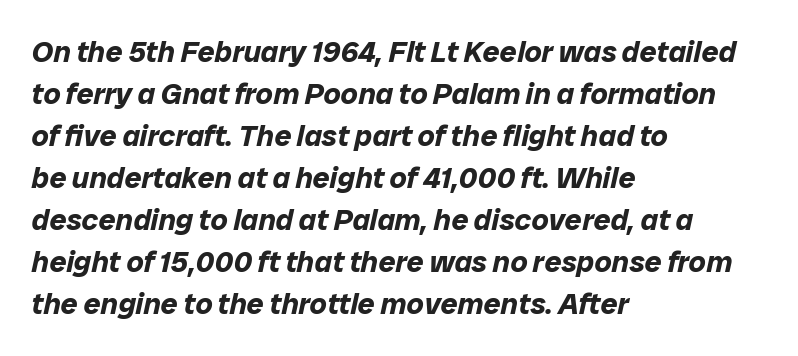
The image shows 30 px bold type, italic (leaning right); set left-aligned, normal line spacing (1.4x), normal letter spacing, not underlined; low stroke contrast and a medium x-height.
